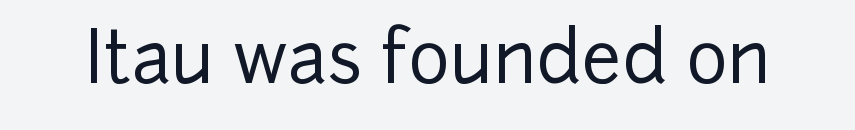
{"serif": "no", "italic": "no", "width": "normal", "stroke_contrast": "low", "x_height": "medium", "monospaced": "no", "underline": "no", "letter_spacing": "normal", "letter_spacing_em": 0.0, "glyph_px": 71}
